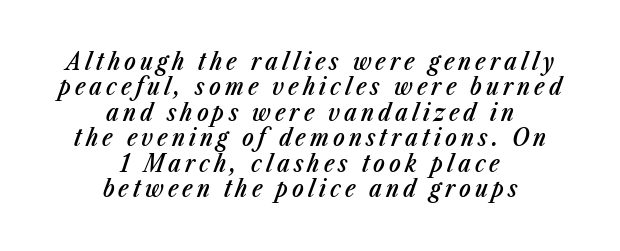
Q: Is the text bold? A: Semi-bold.
Q: Is the text italic (slanted)? A: Yes, it leans right by about 23 degrees.
Q: Is the text underlined? A: No.
Q: How is the paragraph aligned? A: Centered.
Q: Is the spacing between lines tight, normal or loose? A: Tight.
